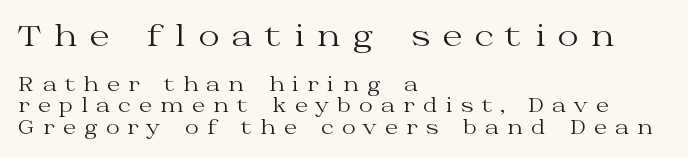
The image shows 29 px regular-weight, wide serif type, upright; set left-aligned, tight line spacing (1.11x), unusually wide letter spacing (+0.43 em), not underlined; the first (top) block is 1.53x larger; medium stroke contrast and a medium x-height.
